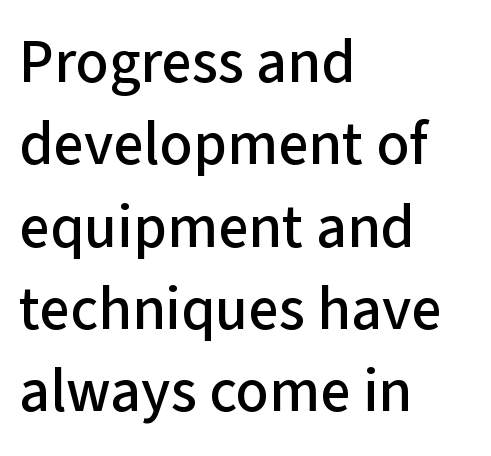
Q: Is the text italic (slanted)? A: No, it is upright.
Q: Is the typeface a serif or a sans-serif typeface? A: Sans-serif.
Q: Is the text underlined? A: No.
Q: How is the paragraph aligned? A: Left-aligned.
Q: Is the spacing between letters normal or unusually wide? A: Normal.
Q: Is the spacing between lines tight, normal or loose? A: Normal.
Q: Width (condensed, normal, or wide)? A: Normal.
Q: Stroke contrast? A: Low.
Q: x-height? A: Medium.
Q: Monospaced? A: No.
